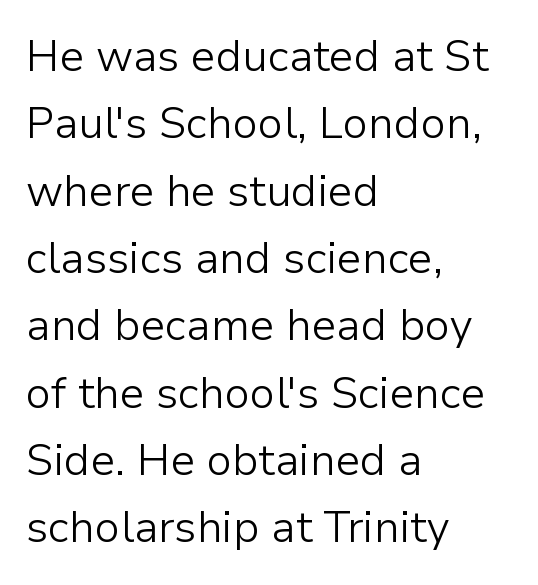
Q: Is the text bold? A: No.
Q: Is the text italic (slanted)? A: No, it is upright.
Q: Is the typeface a serif or a sans-serif typeface? A: Sans-serif.
Q: Is the text underlined? A: No.
Q: How is the paragraph aligned? A: Left-aligned.
Q: Is the spacing between letters normal or unusually wide? A: Normal.
Q: Is the spacing between lines tight, normal or loose? A: Normal.
Q: Width (condensed, normal, or wide)? A: Normal.
Q: Stroke contrast? A: Low.
Q: x-height? A: Medium.
Q: Monospaced? A: No.
